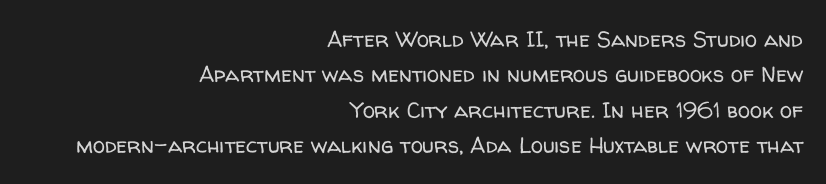
{"italic": "no", "bold": "no", "underline": "no", "align": "right", "line_spacing": "normal", "line_spacing_ratio": 1.61, "letter_spacing": "normal", "letter_spacing_em": 0.0, "glyph_px": 22}
